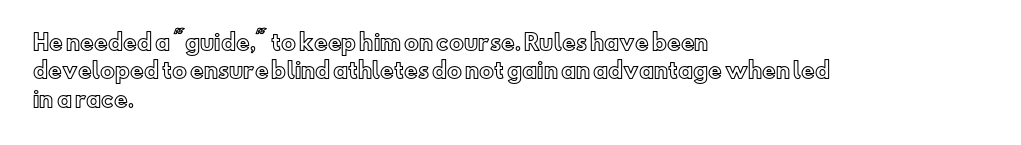
{"italic": "no", "underline": "no", "align": "left", "line_spacing": "normal", "line_spacing_ratio": 1.35, "letter_spacing": "normal", "letter_spacing_em": 0.0, "glyph_px": 21}
